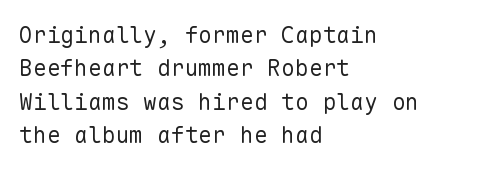
How would I describe the line gaps? Plain and ordinary. Just letters on the line, the space beneath them empty. Alignment: flush left. In terms of posture, this sample is upright.
